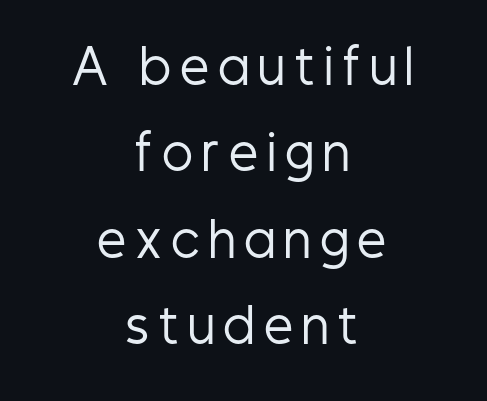
Q: Is the text bold? A: No.
Q: Is the text italic (slanted)? A: No, it is upright.
Q: Is the typeface a serif or a sans-serif typeface? A: Sans-serif.
Q: Is the text underlined? A: No.
Q: How is the paragraph aligned? A: Centered.
Q: Is the spacing between letters normal or unusually wide? A: Unusually wide.
Q: Width (condensed, normal, or wide)? A: Condensed.
Q: Stroke contrast? A: Low.
Q: x-height? A: Medium.
Q: Monospaced? A: No.
